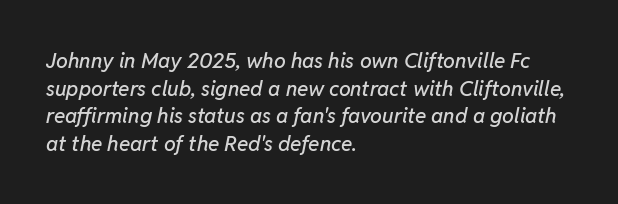
Q: Is the text italic (slanted)? A: Yes, it leans right by about 11 degrees.
Q: Is the text underlined? A: No.
Q: How is the paragraph aligned? A: Left-aligned.
Q: Is the spacing between letters normal or unusually wide? A: Normal.
Q: Is the spacing between lines tight, normal or loose? A: Normal.
